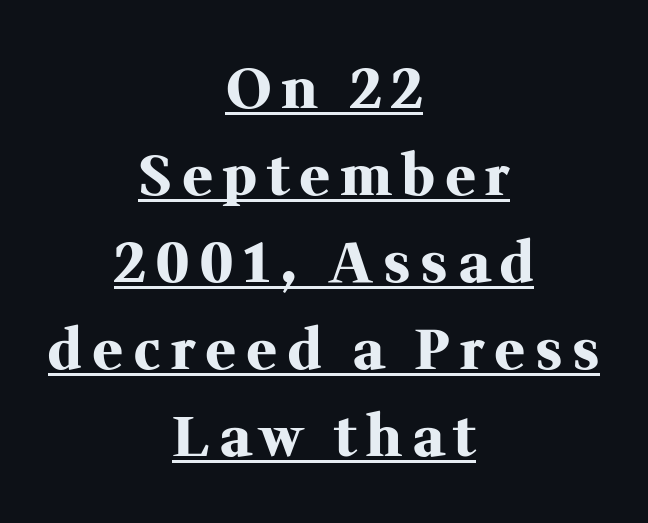
The image shows 55 px heavy serif type, upright; set centered, normal line spacing (1.58x), unusually wide letter spacing (+0.2 em), underlined; medium stroke contrast and a medium x-height.
